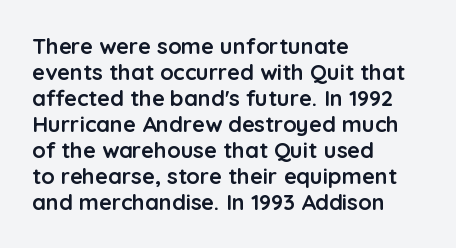
Q: Is the text bold? A: Yes.
Q: Is the text italic (slanted)? A: No, it is upright.
Q: Is the text underlined? A: No.
Q: How is the paragraph aligned? A: Left-aligned.
Q: Is the spacing between letters normal or unusually wide? A: Normal.
